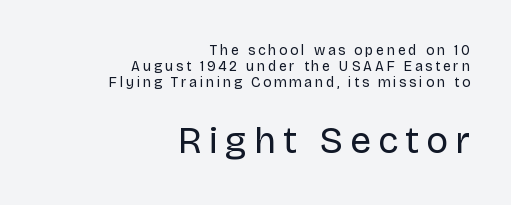
The image shows 37 px regular-weight sans-serif type, upright; set right-aligned, tight line spacing (1.13x), not underlined; the second (bottom) block is 2.64x larger; low stroke contrast and a large x-height.
